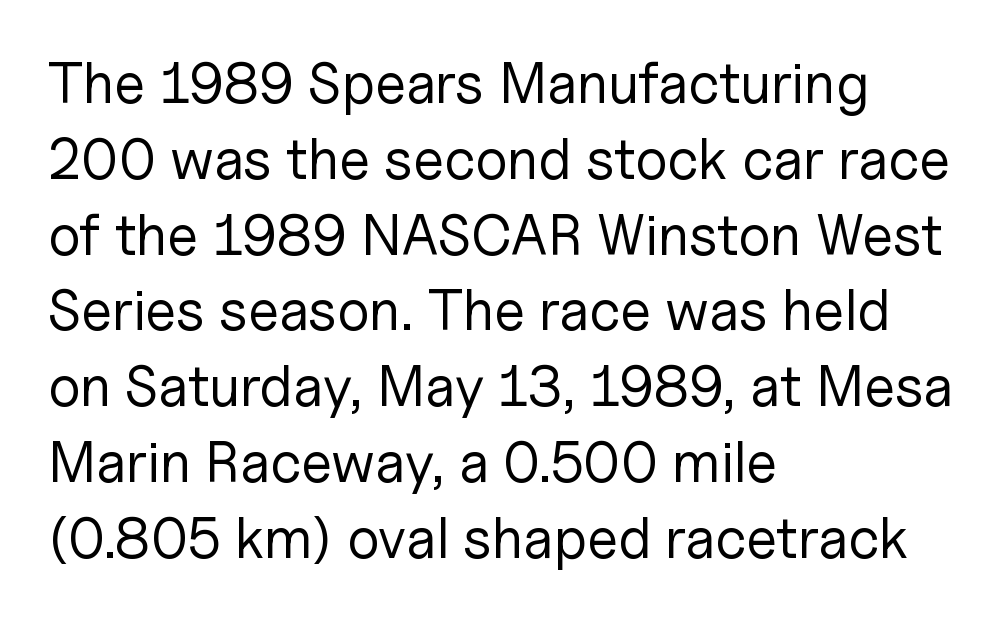
Q: Is the text bold? A: No.
Q: Is the text italic (slanted)? A: No, it is upright.
Q: Is the typeface a serif or a sans-serif typeface? A: Sans-serif.
Q: Is the text underlined? A: No.
Q: How is the paragraph aligned? A: Left-aligned.
Q: Is the spacing between letters normal or unusually wide? A: Normal.
Q: Is the spacing between lines tight, normal or loose? A: Normal.
Q: Width (condensed, normal, or wide)? A: Normal.
Q: Stroke contrast? A: Low.
Q: x-height? A: Medium.
Q: Monospaced? A: No.
